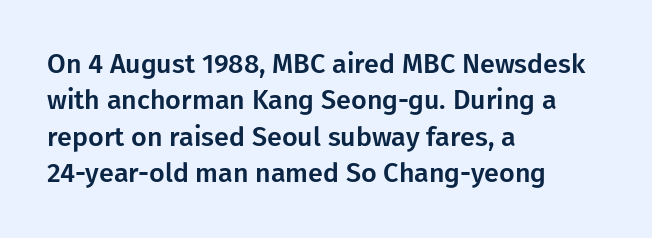
The image shows 27 px text type, upright; set left-aligned, normal line spacing (1.35x), normal letter spacing, not underlined.
